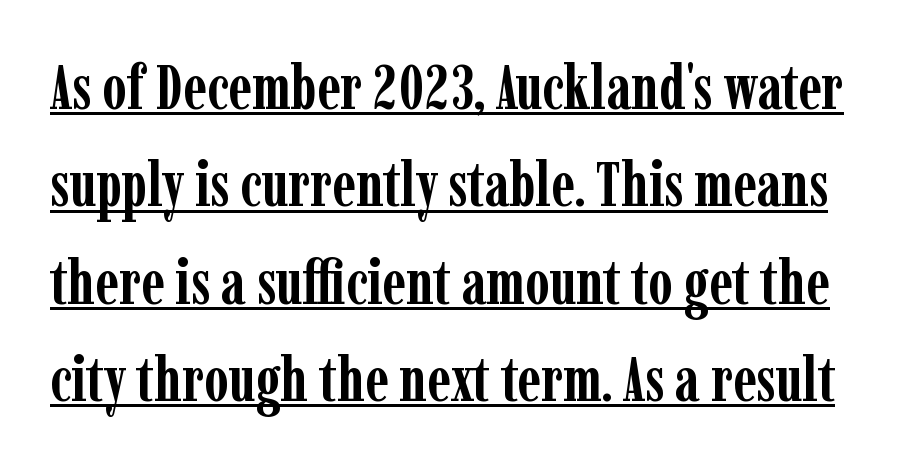
Q: Is the text bold? A: Yes.
Q: Is the text italic (slanted)? A: No, it is upright.
Q: Is the typeface a serif or a sans-serif typeface? A: Serif.
Q: Is the text underlined? A: Yes.
Q: Is the spacing between letters normal or unusually wide? A: Normal.
Q: Is the spacing between lines tight, normal or loose? A: Normal.
Q: Width (condensed, normal, or wide)? A: Condensed.
Q: Stroke contrast? A: Low.
Q: x-height? A: Medium.
Q: Monospaced? A: No.
